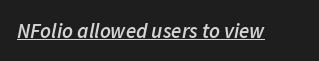
The image shows 21 px text type, italic (leaning right); set normal letter spacing, underlined.
